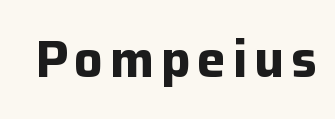
{"serif": "no", "italic": "no", "bold": "yes", "weight": "bold", "width": "normal", "stroke_contrast": "low", "x_height": "medium", "monospaced": "no", "underline": "no", "glyph_px": 51}
